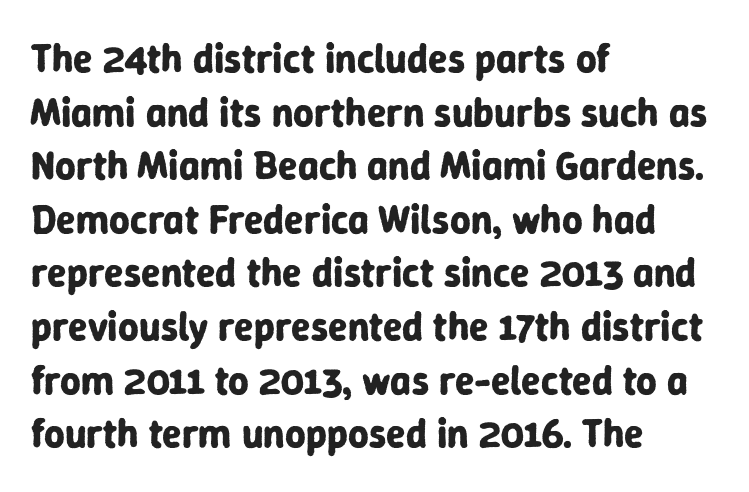
The image shows 40 px bold sans-serif type, upright; set left-aligned, normal line spacing (1.34x), normal letter spacing, not underlined; low stroke contrast and a medium x-height.
